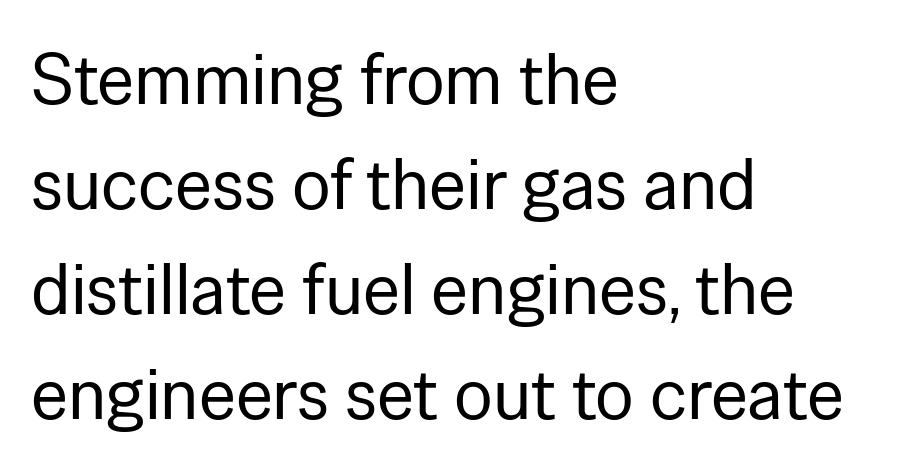
The image shows 72 px regular-weight sans-serif type, upright; set left-aligned, normal line spacing (1.46x), normal letter spacing, not underlined; low stroke contrast and a medium x-height.
